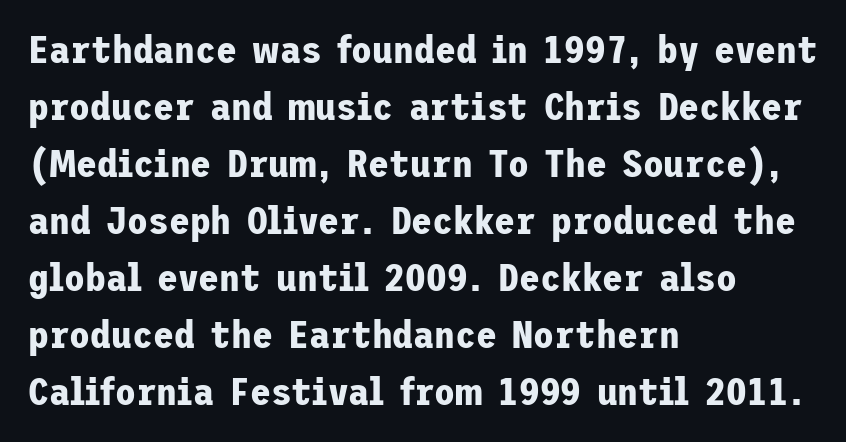
The image shows 38 px bold sans-serif type, upright; set left-aligned, normal line spacing (1.5x), normal letter spacing, not underlined; low stroke contrast and a medium x-height.
